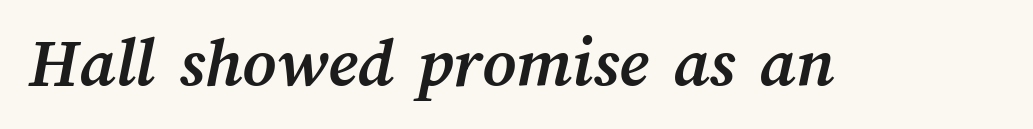
Does the weight exceed regular? Yes, all the way to bold. Note the varied advance widths — an 'i' is clearly narrower than an 'm'. Tracking here is standard; glyphs follow each other at the usual distance. Anything drawn beneath the words? Only blank space.
